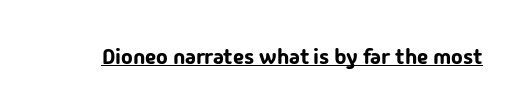
Compared with typical body copy, the letter spacing here is the same. Honestly, the underline is the first thing you notice here. No italicization has been applied; the sample stays upright.
